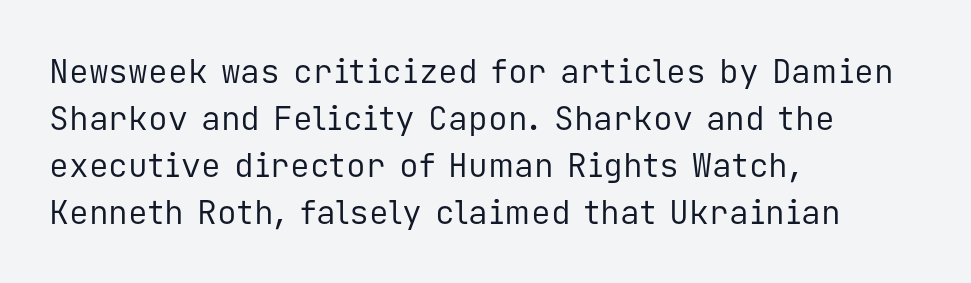
{"serif": "no", "italic": "no", "bold": "no", "weight": "regular", "width": "normal", "stroke_contrast": "low", "x_height": "medium", "monospaced": "yes", "underline": "no", "align": "left", "line_spacing": "normal", "line_spacing_ratio": 1.42, "letter_spacing": "normal", "letter_spacing_em": 0.0, "glyph_px": 33}
